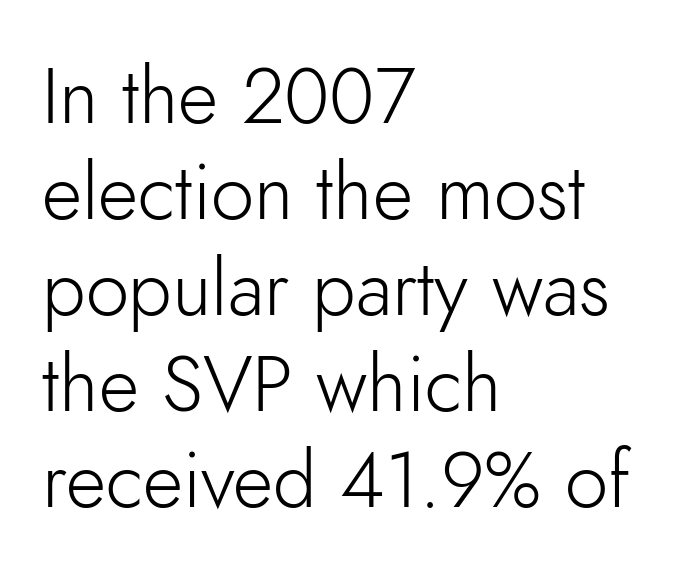
A bare baseline throughout the passage. The rendering uses natural spacing where letterforms have individual widths. Ascenders rise straight up at ninety degrees. Each letter's strokes conclude bluntly, with no projecting serifs. Weight: regular or lighter.
